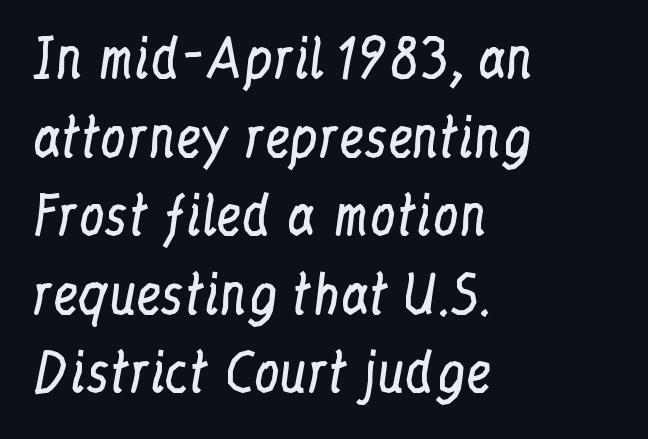
Q: Is the text bold? A: No.
Q: Is the text italic (slanted)? A: Yes.
Q: Is the typeface a serif or a sans-serif typeface? A: Serif.
Q: Is the text underlined? A: No.
Q: How is the paragraph aligned? A: Left-aligned.
Q: Is the spacing between letters normal or unusually wide? A: Normal.
Q: Is the spacing between lines tight, normal or loose? A: Normal.
Q: Width (condensed, normal, or wide)? A: Condensed.
Q: Stroke contrast? A: Low.
Q: x-height? A: Medium.
Q: Monospaced? A: No.
